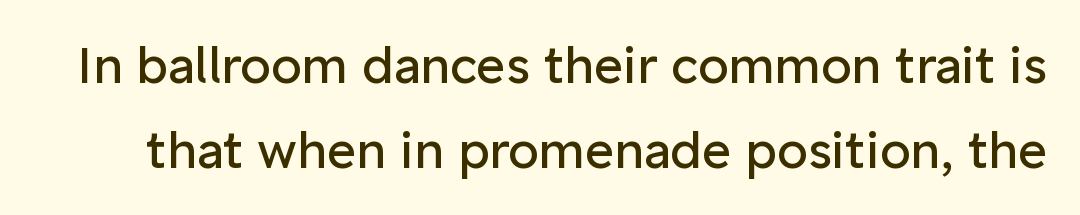
The image shows 50 px regular-weight sans-serif type, upright; set line spacing 1.71x, normal letter spacing, not underlined; low stroke contrast and a medium x-height.
